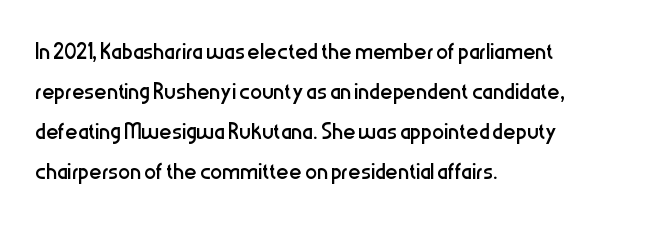
The image shows 30 px regular-weight, condensed sans-serif type, upright; set left-aligned, normal line spacing (1.33x), normal letter spacing, not underlined; low stroke contrast and a medium x-height.
